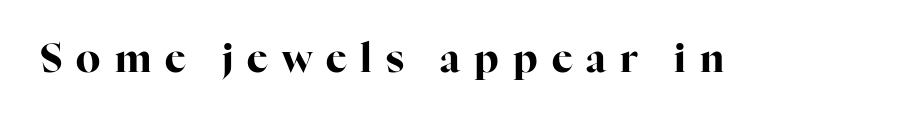
{"serif": "yes", "italic": "no", "bold": "yes", "weight": "bold", "width": "normal", "stroke_contrast": "high", "x_height": "medium", "monospaced": "no", "underline": "no", "letter_spacing": "wide", "letter_spacing_em": 0.36, "glyph_px": 39}
